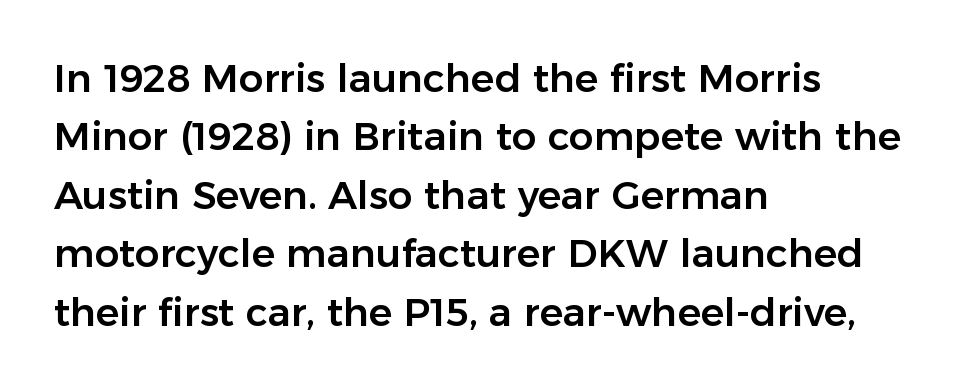
The image shows 39 px sans-serif type, upright; set left-aligned, normal line spacing (1.5x), normal letter spacing, not underlined; low stroke contrast and a medium x-height.
